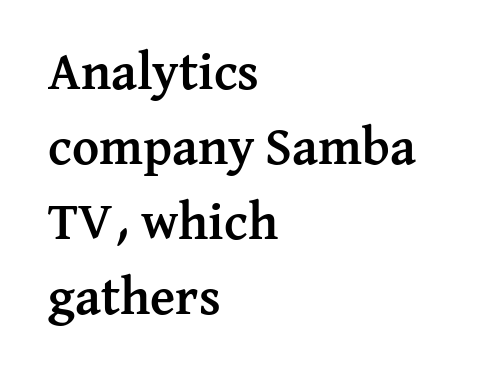
You could call the tracking neutral — neither tight nor loose. The letters stand upright; this is a roman face. Layout note: lines flush left. A typesetter would call this proportional, since set widths differ per character.
